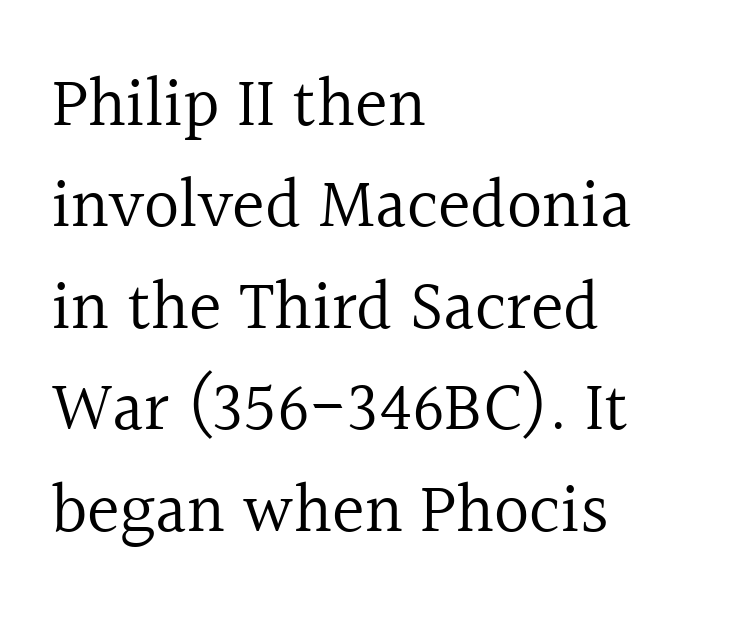
Posture: upright roman. The typesetter chose a ragged-right arrangement here. The letters carry serifs — small finishing strokes at the ends of their stems. No heavy texture on the line: the type isn't bold. Glyph-to-glyph distance matches everyday printed text. Do the characters align in a grid? No, the font is proportional.
